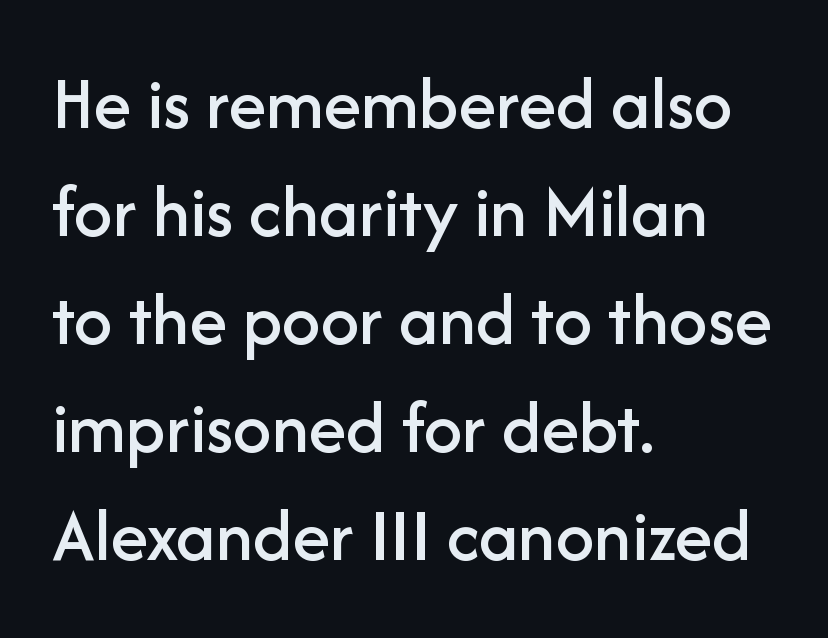
What stands out about the letter spacing? Nothing — it is the standard amount. Typeset ragged right — the left edge is the straight one. No word sits above an underline. Does the leading feel generous? No, just average. Unlike a traditional serif, this face leaves its strokes unadorned. The letters advance in unequal steps, a hallmark of proportional type.
